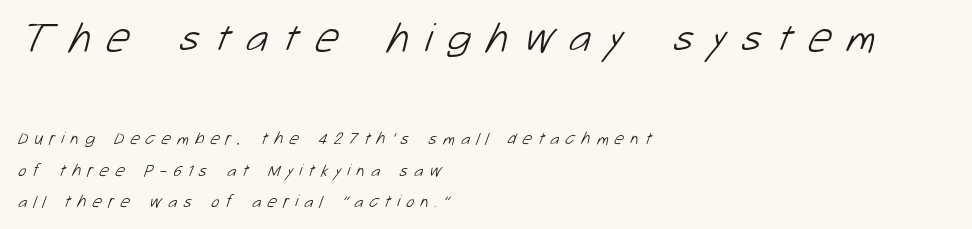
Q: Is the text bold? A: No.
Q: Is the typeface a serif or a sans-serif typeface? A: Sans-serif.
Q: Is the text underlined? A: No.
Q: How is the paragraph aligned? A: Left-aligned.
Q: Is the spacing between letters normal or unusually wide? A: Unusually wide.
Q: Which block of text is set in a larger size, the first (top) or the second (bottom)? A: The first (top) one.
Q: Width (condensed, normal, or wide)? A: Normal.
Q: Stroke contrast? A: Low.
Q: x-height? A: Medium.
Q: Monospaced? A: No.
